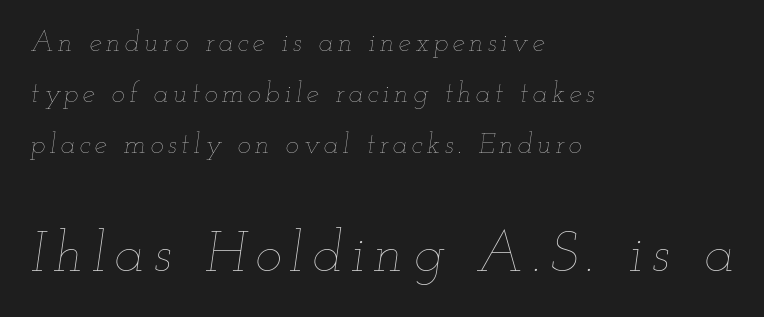
The image shows 57 px thin, wide type, italic (leaning right); set left-aligned, line spacing 1.82x, not underlined; the second (bottom) block is 2.04x larger; low stroke contrast and a small x-height.
